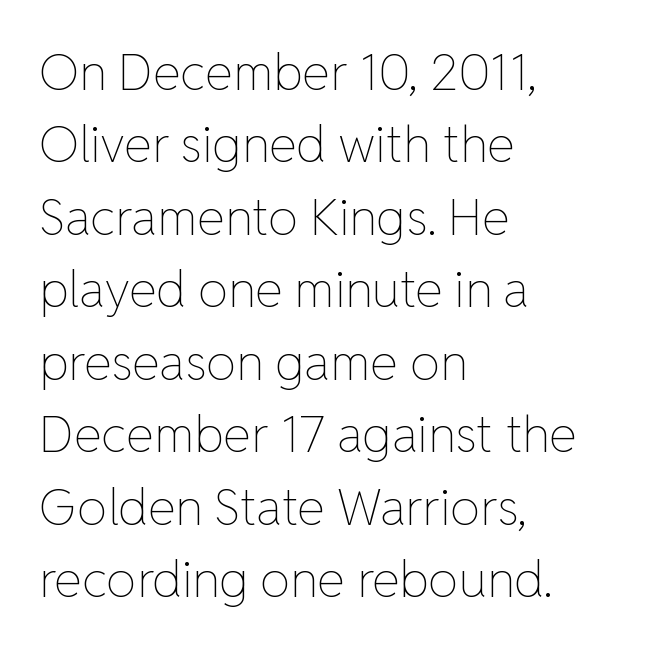
Think of a printed novel: that variable character pitch is what you see here. No heavy texture on the line: the type isn't bold. The block of text has a typical density, with ordinary space between rows. Teacher's note: observe the even left margin — that is flush-left alignment.
